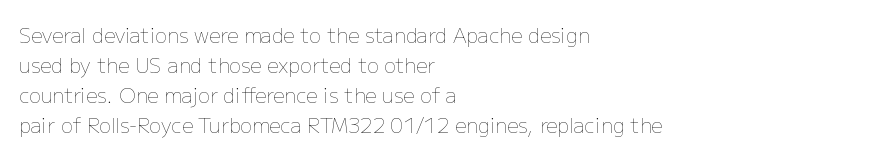
{"italic": "no", "bold": "no", "underline": "no", "align": "left", "line_spacing": "normal", "line_spacing_ratio": 1.5, "letter_spacing": "normal", "letter_spacing_em": 0.0, "glyph_px": 20}
